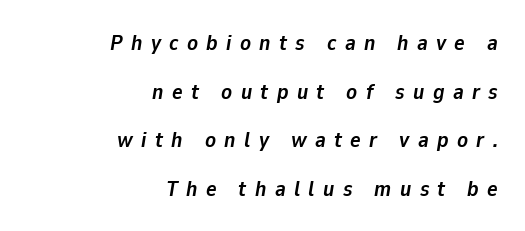
Observe the lean: these are italic letterforms. A clean baseline with only descenders dipping below it. The lines are spread far apart with generous leading. All the whitespace from short lines collects on the left. Substantial extra tracking has been applied to these lines.
